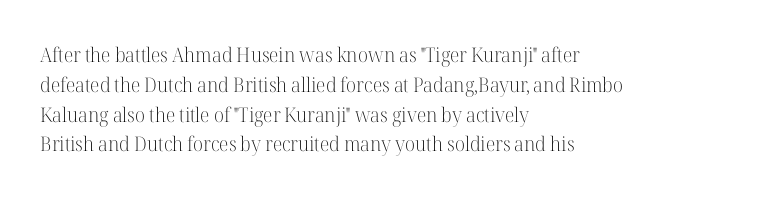
{"italic": "no", "bold": "no", "underline": "no", "align": "left", "line_spacing": "normal", "line_spacing_ratio": 1.49, "letter_spacing": "normal", "letter_spacing_em": 0.0, "glyph_px": 20}
